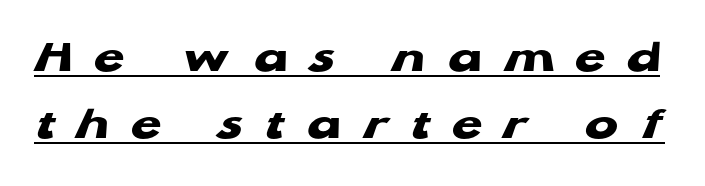
Q: Is the text bold? A: Yes.
Q: Is the typeface a serif or a sans-serif typeface? A: Sans-serif.
Q: Is the text underlined? A: Yes.
Q: Is the spacing between letters normal or unusually wide? A: Unusually wide.
Q: Is the spacing between lines tight, normal or loose? A: Normal.
Q: Width (condensed, normal, or wide)? A: Wide.
Q: Stroke contrast? A: Low.
Q: x-height? A: Medium.
Q: Monospaced? A: No.
